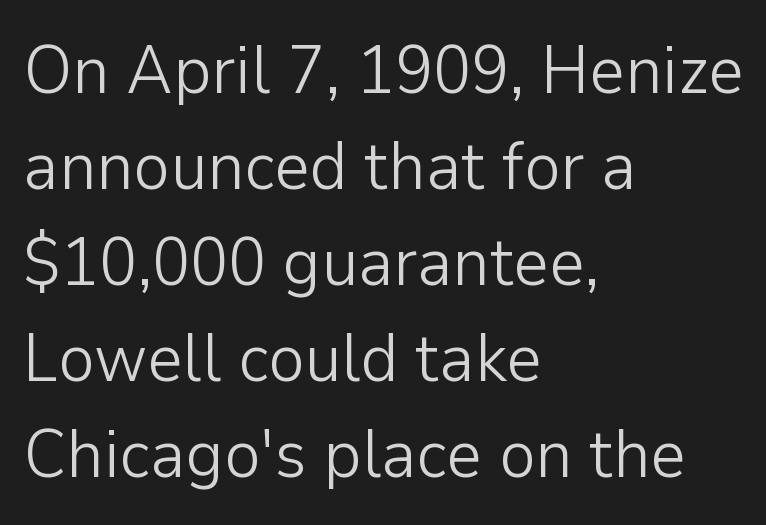
{"serif": "no", "italic": "no", "bold": "no", "weight": "light", "width": "normal", "stroke_contrast": "low", "x_height": "medium", "monospaced": "no", "underline": "no", "align": "left", "line_spacing": "normal", "line_spacing_ratio": 1.39, "letter_spacing": "normal", "letter_spacing_em": 0.0, "glyph_px": 69}
